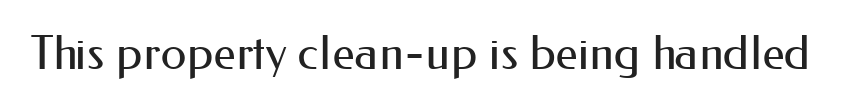
{"serif": "no", "italic": "no", "bold": "no", "weight": "regular", "width": "normal", "stroke_contrast": "medium", "x_height": "small", "monospaced": "no", "underline": "no", "letter_spacing": "normal", "letter_spacing_em": 0.0, "glyph_px": 47}
